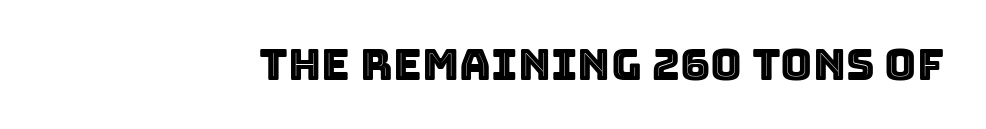
In terms of letterspacing, this is plain default setting. The gap between lines stays unmarked. Italic: no, the glyphs are upright roman. Here the designer chose a conventional face with non-uniform glyph widths.
